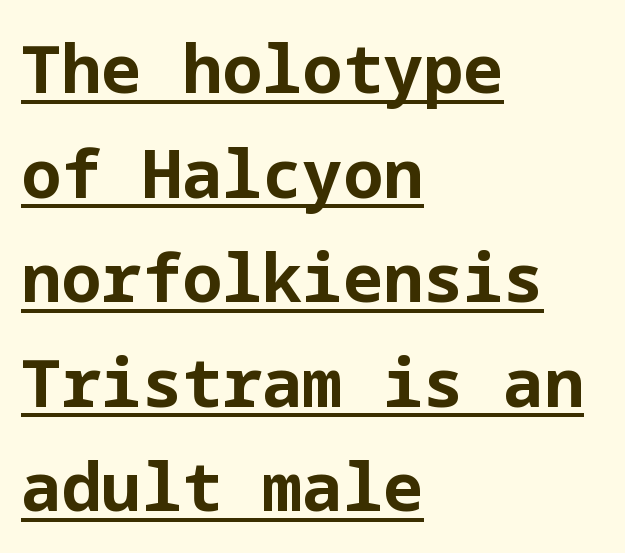
{"serif": "no", "italic": "no", "bold": "yes", "weight": "bold", "width": "normal", "stroke_contrast": "low", "x_height": "medium", "underline": "yes", "align": "left", "line_spacing": "normal", "line_spacing_ratio": 1.56, "letter_spacing": "normal", "letter_spacing_em": 0.0, "glyph_px": 67}
